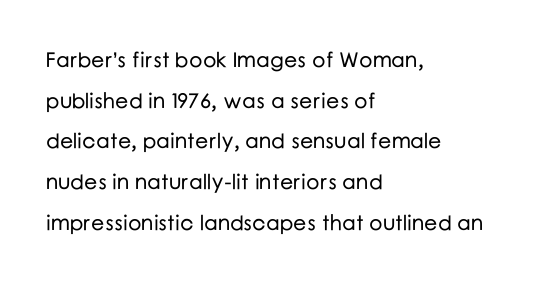
{"italic": "no", "underline": "no", "align": "left", "line_spacing": "loose", "line_spacing_ratio": 1.94, "letter_spacing": "normal", "letter_spacing_em": 0.0, "glyph_px": 21}
